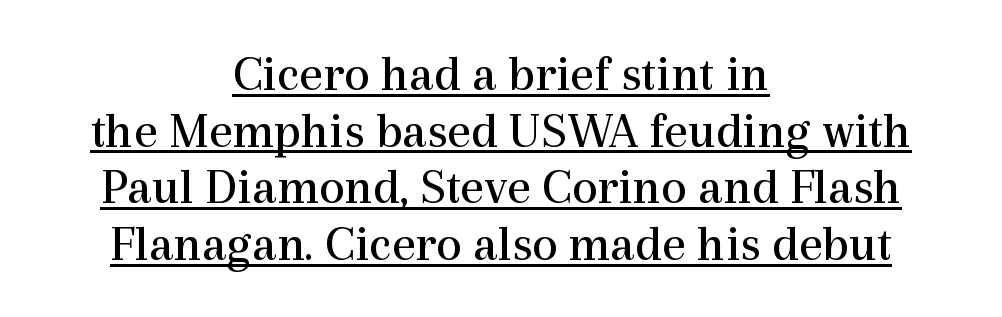
Q: Is the text bold? A: No.
Q: Is the text italic (slanted)? A: No, it is upright.
Q: Is the typeface a serif or a sans-serif typeface? A: Serif.
Q: Is the text underlined? A: Yes.
Q: How is the paragraph aligned? A: Centered.
Q: Is the spacing between letters normal or unusually wide? A: Normal.
Q: Is the spacing between lines tight, normal or loose? A: Tight.
Q: Width (condensed, normal, or wide)? A: Normal.
Q: x-height? A: Medium.
Q: Monospaced? A: No.
